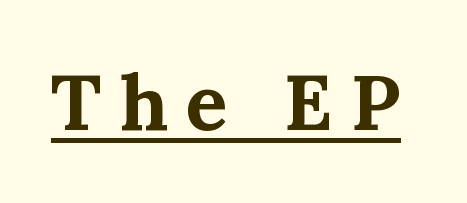
Q: Is the text bold? A: Yes.
Q: Is the text italic (slanted)? A: No, it is upright.
Q: Is the typeface a serif or a sans-serif typeface? A: Serif.
Q: Is the text underlined? A: Yes.
Q: Is the spacing between letters normal or unusually wide? A: Unusually wide.
Q: Width (condensed, normal, or wide)? A: Normal.
Q: Stroke contrast? A: Medium.
Q: x-height? A: Medium.
Q: Monospaced? A: No.
